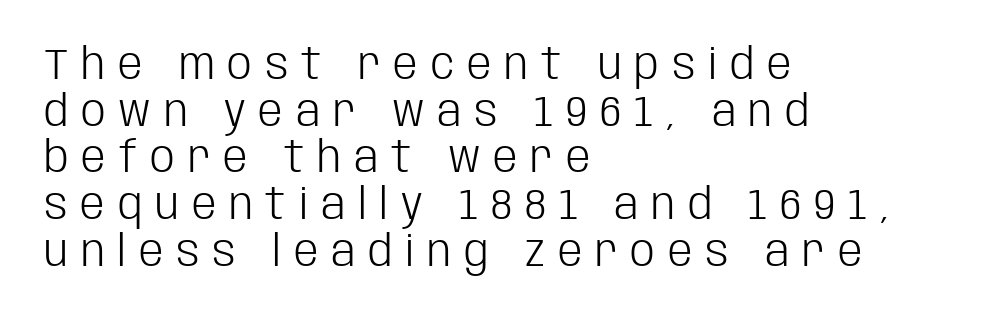
Q: Is the text bold? A: No.
Q: Is the text italic (slanted)? A: No, it is upright.
Q: Is the typeface a serif or a sans-serif typeface? A: Sans-serif.
Q: Is the text underlined? A: No.
Q: How is the paragraph aligned? A: Left-aligned.
Q: Is the spacing between letters normal or unusually wide? A: Unusually wide.
Q: Is the spacing between lines tight, normal or loose? A: Tight.
Q: Width (condensed, normal, or wide)? A: Condensed.
Q: Stroke contrast? A: Low.
Q: x-height? A: Large.
Q: Monospaced? A: No.
